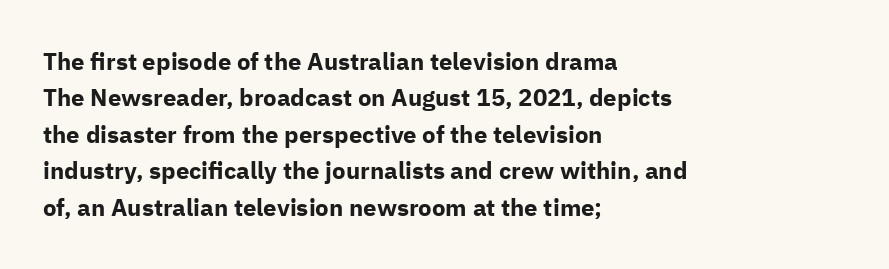
{"italic": "no", "bold": "yes", "underline": "no", "align": "left", "line_spacing": "normal", "line_spacing_ratio": 1.52, "letter_spacing": "normal", "letter_spacing_em": 0.0, "glyph_px": 24}
